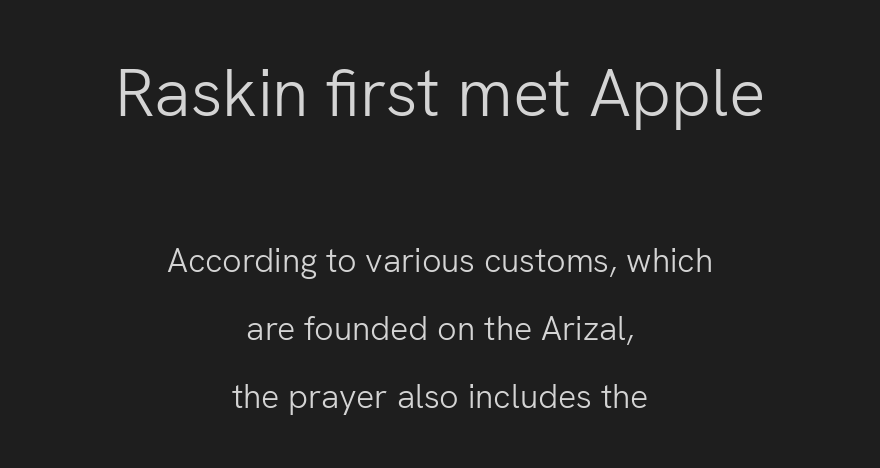
{"serif": "no", "italic": "no", "bold": "no", "weight": "light", "width": "normal", "stroke_contrast": "low", "x_height": "medium", "monospaced": "no", "underline": "no", "align": "center", "line_spacing": "loose", "line_spacing_ratio": 2.0, "letter_spacing": "normal", "letter_spacing_em": 0.0, "larger_block": "first", "size_ratio": 2.0, "glyph_px": 68}
